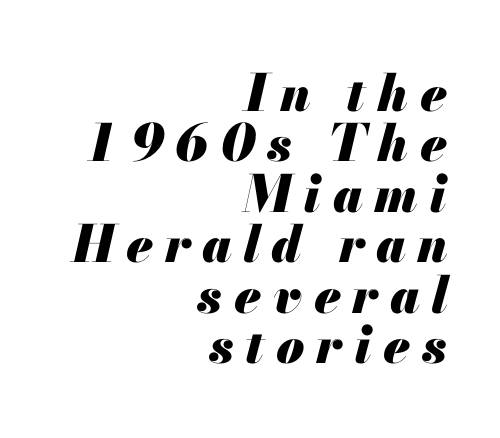
Proportional: the letters do not fall into vertical columns. The axis of the letterforms is tilted away from vertical. I'd describe the lettering as bold — thick and assertive. The line texture is sparse and dotted thanks to wide tracking. The lines in this sample share a right terminus and differ only in where they begin.
